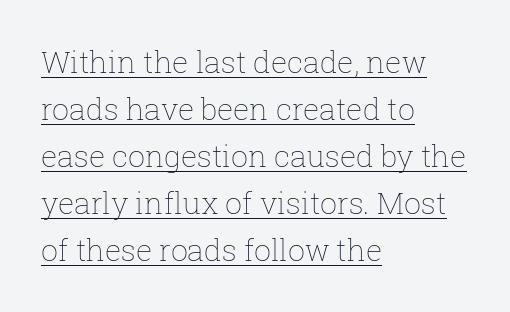
Q: Is the text bold? A: No.
Q: Is the text italic (slanted)? A: No, it is upright.
Q: Is the text underlined? A: Yes.
Q: How is the paragraph aligned? A: Left-aligned.
Q: Is the spacing between letters normal or unusually wide? A: Normal.
Q: Is the spacing between lines tight, normal or loose? A: Normal.
Q: Width (condensed, normal, or wide)? A: Normal.
Q: Stroke contrast? A: Low.
Q: x-height? A: Medium.
Q: Monospaced? A: No.
